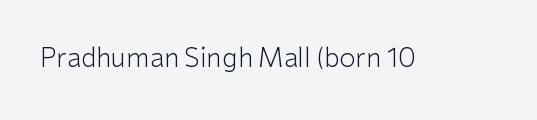
A roman cut, with each character standing at attention. Decoration check: the copy has no underline. The gaps between neighbouring characters are ordinary and unremarkable. Bold? No — there's no thickening of the strokes.
